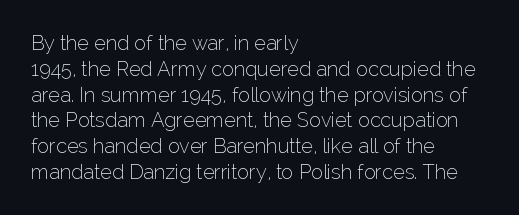
Q: Is the text bold? A: No.
Q: Is the text italic (slanted)? A: No, it is upright.
Q: Is the text underlined? A: No.
Q: How is the paragraph aligned? A: Left-aligned.
Q: Is the spacing between letters normal or unusually wide? A: Normal.
Q: Is the spacing between lines tight, normal or loose? A: Normal.
